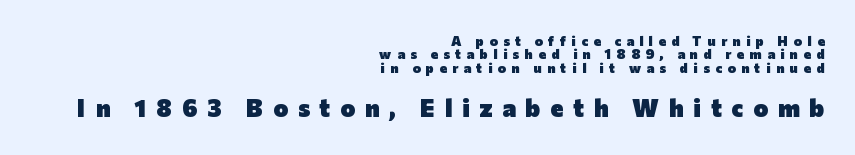
Q: Is the text bold? A: Yes.
Q: Is the text italic (slanted)? A: No, it is upright.
Q: Is the text underlined? A: No.
Q: How is the paragraph aligned? A: Right-aligned.
Q: Is the spacing between letters normal or unusually wide? A: Unusually wide.
Q: Is the spacing between lines tight, normal or loose? A: Tight.
Q: Which block of text is set in a larger size, the first (top) or the second (bottom)? A: The second (bottom) one.
